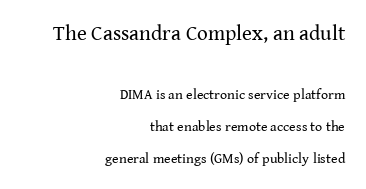
The image shows 21 px text type, upright; set right-aligned, loose line spacing (2.3x), normal letter spacing, not underlined; the first (top) block is 1.5x larger.
